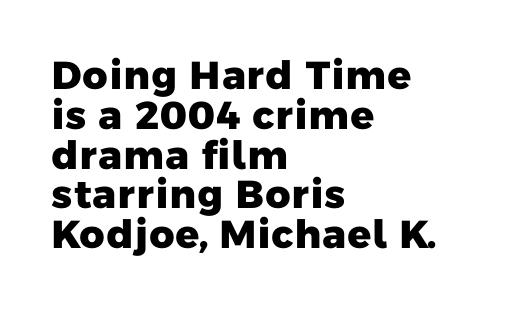
{"serif": "no", "bold": "yes", "weight": "heavy", "width": "normal", "stroke_contrast": "low", "x_height": "medium", "monospaced": "no", "underline": "no", "align": "left", "line_spacing": "tight", "line_spacing_ratio": 1.02, "letter_spacing": "normal", "letter_spacing_em": 0.0, "glyph_px": 39}
